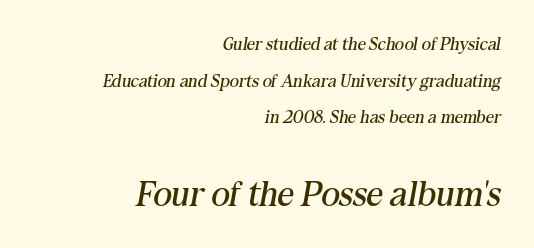
{"serif": "yes", "italic": "yes", "lean": "right", "slant_degrees": 10, "bold": "no", "weight": "regular", "width": "normal", "stroke_contrast": "medium", "x_height": "medium", "monospaced": "no", "underline": "no", "align": "right", "line_spacing": "loose", "line_spacing_ratio": 2.04, "letter_spacing": "normal", "letter_spacing_em": 0.0, "larger_block": "second", "size_ratio": 2.0, "glyph_px": 36}
